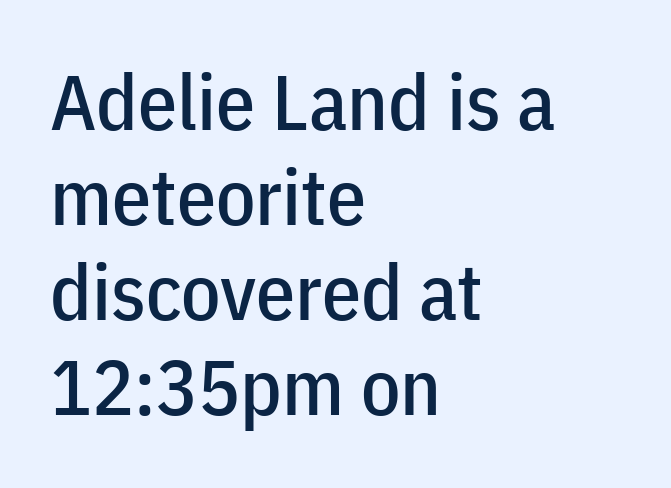
The image shows 78 px condensed sans-serif type, upright; set left-aligned, line spacing 1.22x, normal letter spacing, not underlined; low stroke contrast and a medium x-height.
